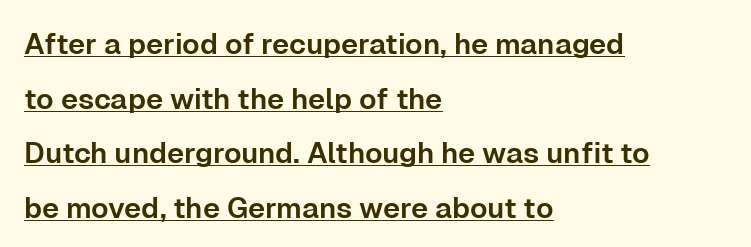
These lines keep a tight, regular rhythm from letter to letter. Each line starts at the same left margin while the right side varies. A typographer would call this underscored text. Posture: straight, roman, zero tilt. Varying glyph widths throughout — classic text-font behaviour.
